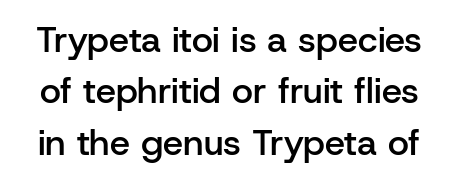
{"serif": "no", "italic": "no", "bold": "semi", "weight": "semibold", "width": "normal", "stroke_contrast": "low", "x_height": "medium", "monospaced": "no", "underline": "no", "line_spacing": "normal", "line_spacing_ratio": 1.43, "letter_spacing": "normal", "letter_spacing_em": 0.0, "glyph_px": 36}
